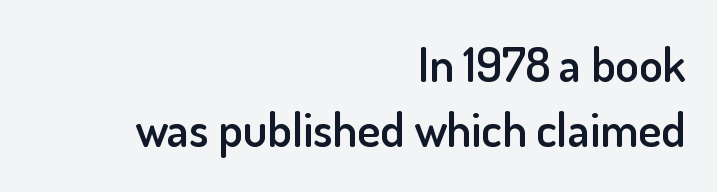
{"serif": "no", "italic": "no", "bold": "semi", "weight": "semibold", "width": "normal", "stroke_contrast": "low", "x_height": "small", "monospaced": "no", "underline": "no", "align": "right", "line_spacing": "normal", "line_spacing_ratio": 1.36, "letter_spacing": "normal", "letter_spacing_em": 0.0, "glyph_px": 48}
